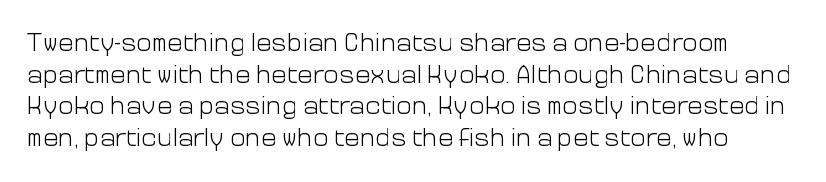
Q: Is the text bold? A: No.
Q: Is the text italic (slanted)? A: No, it is upright.
Q: Is the text underlined? A: No.
Q: Is the spacing between letters normal or unusually wide? A: Normal.
